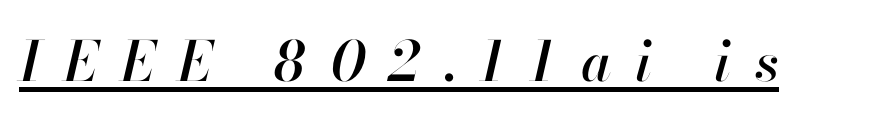
The image shows 55 px text type, italic (leaning right); set unusually wide letter spacing (+0.44 em), underlined; high stroke contrast and a small x-height.
